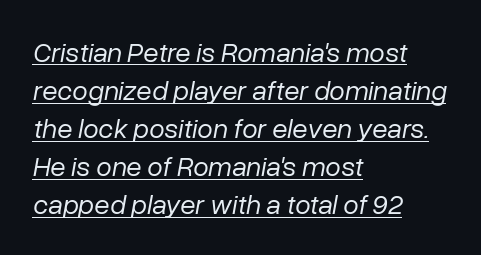
Q: Is the text bold? A: No.
Q: Is the text italic (slanted)? A: Yes, it leans right by about 10 degrees.
Q: Is the text underlined? A: Yes.
Q: How is the paragraph aligned? A: Left-aligned.
Q: Is the spacing between letters normal or unusually wide? A: Normal.
Q: Is the spacing between lines tight, normal or loose? A: Normal.
Q: Width (condensed, normal, or wide)? A: Normal.
Q: Stroke contrast? A: Low.
Q: x-height? A: Medium.
Q: Monospaced? A: No.
